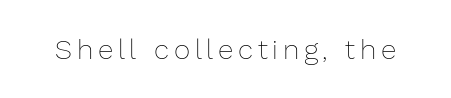
{"italic": "no", "bold": "no", "weight": "thin", "width": "normal", "stroke_contrast": "low", "x_height": "medium", "monospaced": "no", "underline": "no", "glyph_px": 28}
